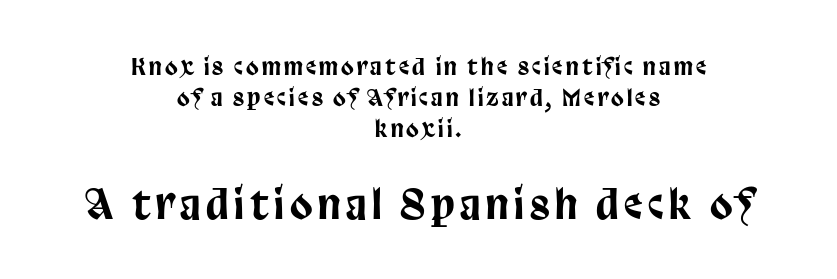
Q: Is the text italic (slanted)? A: No, it is upright.
Q: Is the typeface a serif or a sans-serif typeface? A: Sans-serif.
Q: Is the text underlined? A: No.
Q: How is the paragraph aligned? A: Centered.
Q: Is the spacing between lines tight, normal or loose? A: Normal.
Q: Which block of text is set in a larger size, the first (top) or the second (bottom)? A: The second (bottom) one.
Q: Width (condensed, normal, or wide)? A: Condensed.
Q: Stroke contrast? A: Low.
Q: x-height? A: Large.
Q: Monospaced? A: No.
